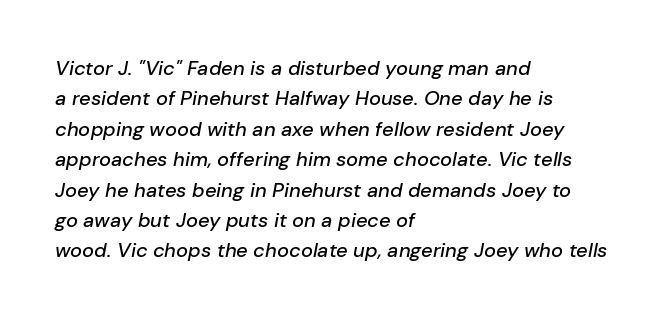
The image shows 20 px text type, italic (leaning right); set left-aligned, normal line spacing (1.52x), normal letter spacing, not underlined.
